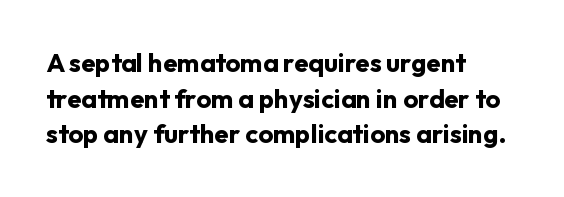
The image shows 26 px bold type, upright; set left-aligned, normal line spacing (1.37x), normal letter spacing, not underlined.
